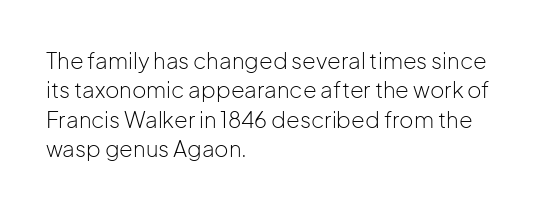
Q: Is the text bold? A: No.
Q: Is the text italic (slanted)? A: No, it is upright.
Q: Is the text underlined? A: No.
Q: How is the paragraph aligned? A: Left-aligned.
Q: Is the spacing between letters normal or unusually wide? A: Normal.
Q: Is the spacing between lines tight, normal or loose? A: Normal.
